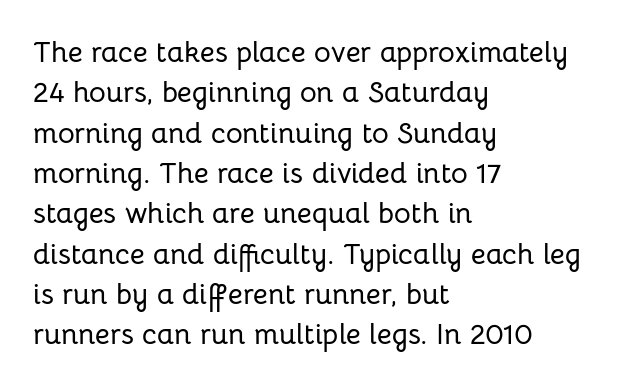
The image shows 29 px sans-serif type, upright; set left-aligned, normal line spacing (1.39x), normal letter spacing, not underlined; low stroke contrast and a medium x-height.
